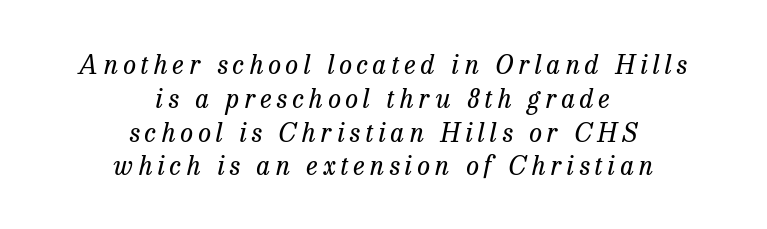
The image shows 26 px text type, italic (leaning right); set centered, normal line spacing (1.3x), unusually wide letter spacing (+0.2 em), not underlined.
